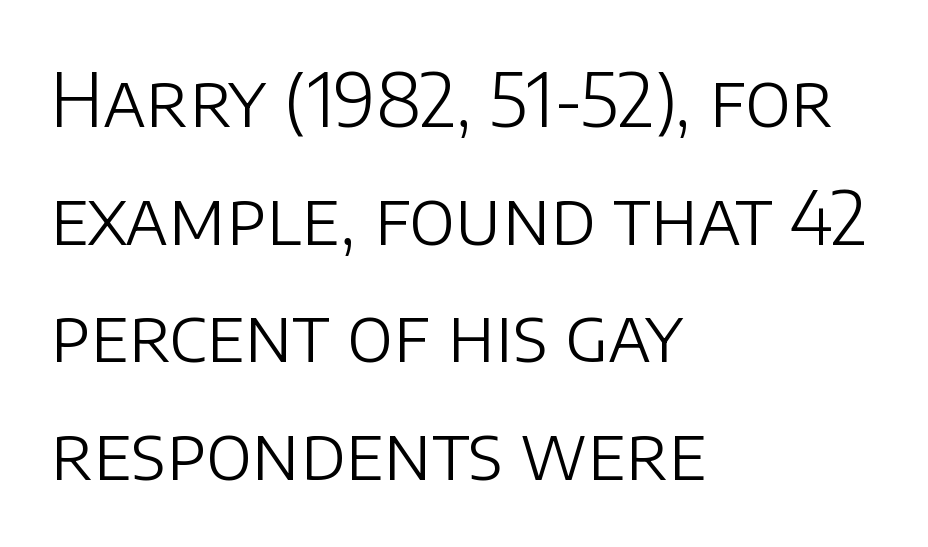
The foot of each line stays bare and open. Is the letter spacing exaggerated? No — it looks like the ordinary default. The rendering uses natural spacing where letterforms have individual widths. The letters stand straight up with perfectly vertical stems. Stems here are at most as thick as an everyday book face.
